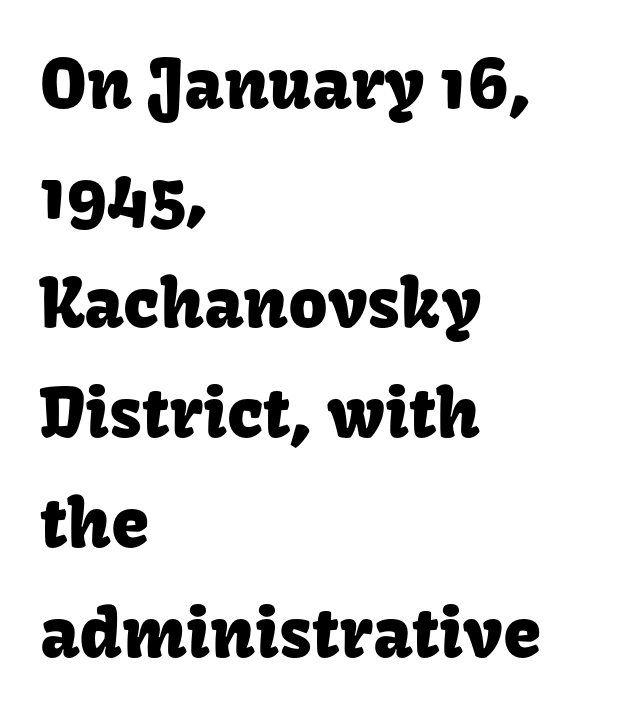
The image shows 69 px sans-serif type, upright; set left-aligned, normal line spacing (1.59x), normal letter spacing, not underlined; low stroke contrast and a medium x-height.
